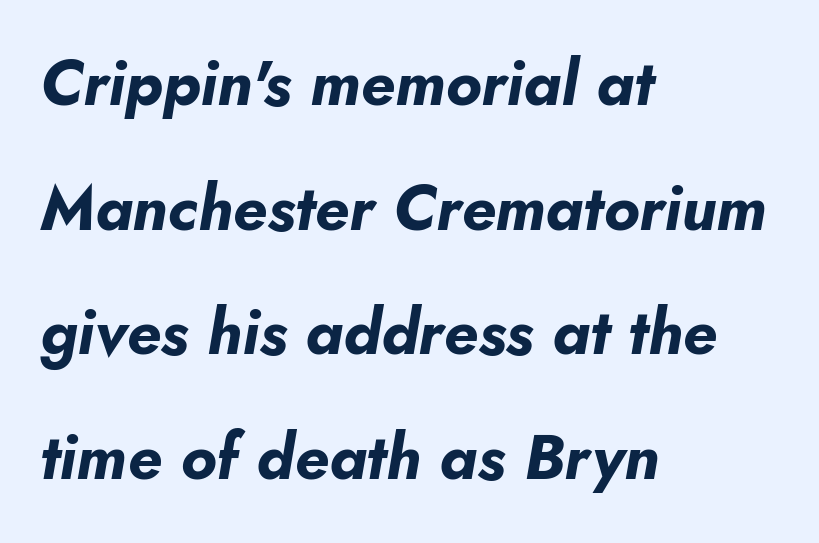
The image shows 63 px bold type, italic (leaning right); set left-aligned, loose line spacing (1.98x), normal letter spacing, not underlined; low stroke contrast and a small x-height.
